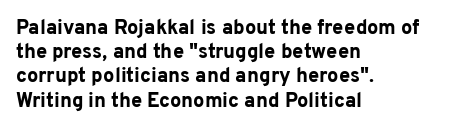
Q: Is the text bold? A: Yes.
Q: Is the text italic (slanted)? A: No, it is upright.
Q: Is the text underlined? A: No.
Q: How is the paragraph aligned? A: Left-aligned.
Q: Is the spacing between letters normal or unusually wide? A: Normal.
